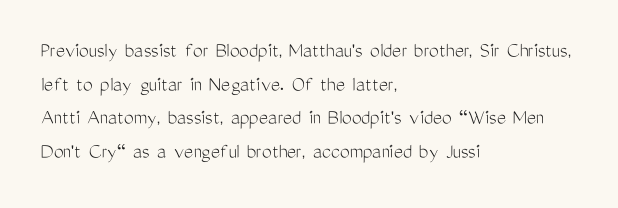
The image shows 22 px text type, upright; set left-aligned, normal line spacing (1.53x), normal letter spacing, not underlined.
